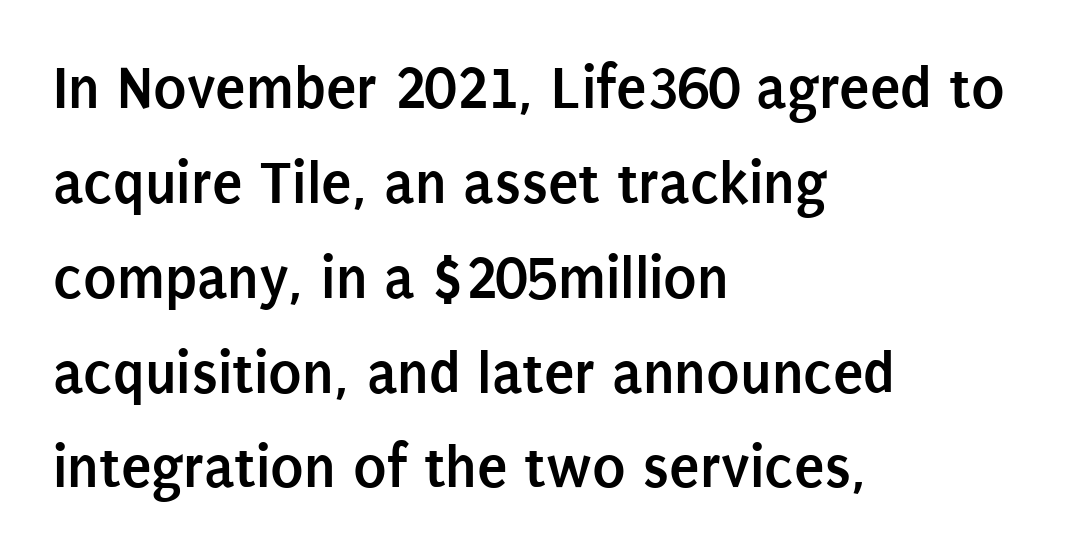
Notice how the stems are strictly vertical — no italics here. The face used here is rendered with its standard letterfit. Clear beneath every line of the passage. Line starts are locked; line ends wander.
